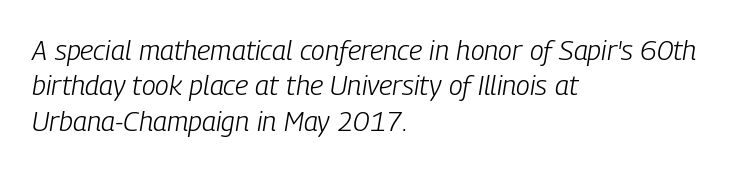
{"italic": "yes", "lean": "right", "slant_degrees": 9, "bold": "no", "weight": "light", "width": "condensed", "stroke_contrast": "low", "x_height": "medium", "monospaced": "no", "underline": "no", "align": "left", "line_spacing": "normal", "line_spacing_ratio": 1.26, "letter_spacing": "normal", "letter_spacing_em": 0.0, "glyph_px": 28}
